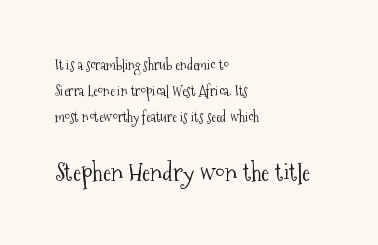
The image shows 25 px text type, upright; set left-aligned, line spacing 1.87x, normal letter spacing, not underlined; the second (bottom) block is 1.79x larger.
